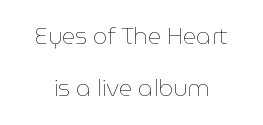
What's the leading like? Stretched, with rows far apart. This is not heavy type; no bold has been used. This is roman type, the default non-slanted kind. The gaps between neighbouring characters are ordinary and unremarkable.
